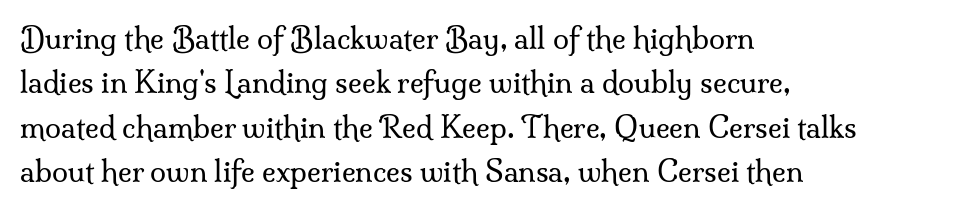
Posture: straight, roman, zero tilt. Note the varied advance widths — an 'i' is clearly narrower than an 'm'. The letters look calm and open, with moderate or lighter stems. In CSS terms this would be text-align: left. Descender tails drop into unmarked territory.
